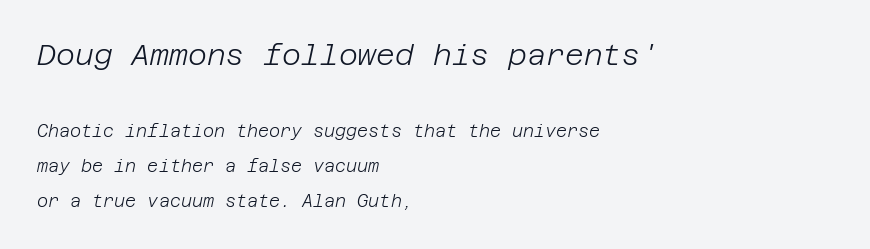
Q: Is the text bold? A: No.
Q: Is the text italic (slanted)? A: Yes, it leans right by about 12 degrees.
Q: Is the text underlined? A: No.
Q: How is the paragraph aligned? A: Left-aligned.
Q: Is the spacing between letters normal or unusually wide? A: Normal.
Q: Is the spacing between lines tight, normal or loose? A: Loose.
Q: Which block of text is set in a larger size, the first (top) or the second (bottom)? A: The first (top) one.
Q: Width (condensed, normal, or wide)? A: Normal.
Q: Stroke contrast? A: Low.
Q: x-height? A: Large.
